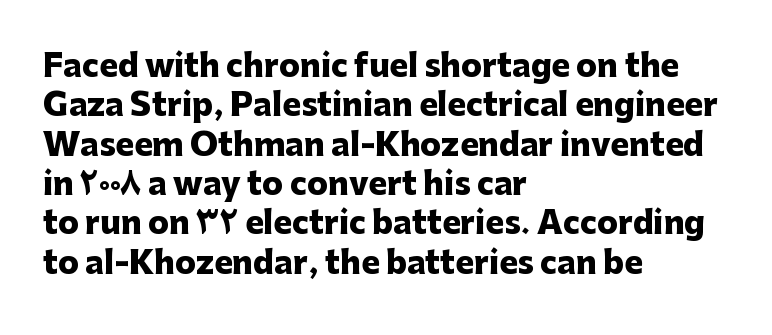
Characters remain perfectly vertical along every line. What stands out about the letter spacing? Nothing — it is the standard amount. Leftover space on each line is placed entirely after the last word. The string is rendered with underlining switched off. Typographically, this falls in the sans-serif category. The rows are spaced the way most documents space them.
